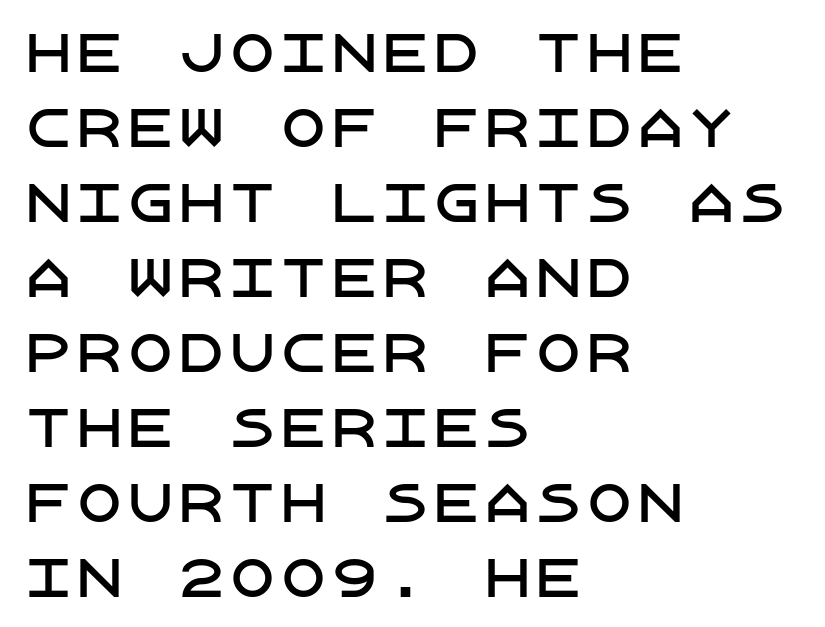
Q: Is the text italic (slanted)? A: No, it is upright.
Q: Is the typeface a serif or a sans-serif typeface? A: Sans-serif.
Q: Is the text underlined? A: No.
Q: How is the paragraph aligned? A: Left-aligned.
Q: Is the spacing between letters normal or unusually wide? A: Normal.
Q: Is the spacing between lines tight, normal or loose? A: Normal.
Q: Width (condensed, normal, or wide)? A: Normal.
Q: Stroke contrast? A: Low.
Q: x-height? A: Large.
